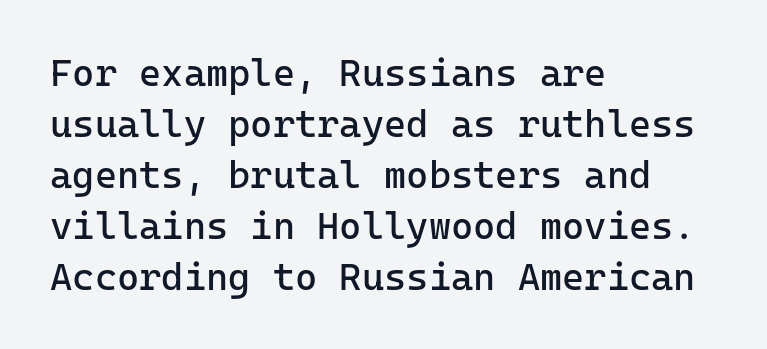
Q: Is the text bold? A: No.
Q: Is the text italic (slanted)? A: No, it is upright.
Q: Is the typeface a serif or a sans-serif typeface? A: Sans-serif.
Q: Is the text underlined? A: No.
Q: How is the paragraph aligned? A: Left-aligned.
Q: Is the spacing between letters normal or unusually wide? A: Normal.
Q: Is the spacing between lines tight, normal or loose? A: Normal.
Q: Width (condensed, normal, or wide)? A: Normal.
Q: Stroke contrast? A: Low.
Q: x-height? A: Medium.
